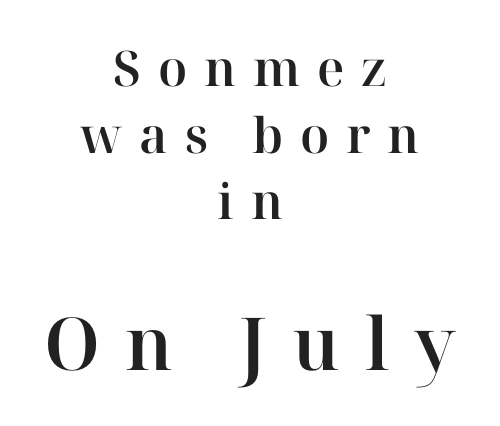
When letters stand straight like this, we call the style roman or upright. The typeface chosen for these lines features serifs. Which chunk is bigger? The second one — the bottom block dwarfs the top. You could not count columns in this text — the font is proportionally spaced. Regarding leading, the lines here are spaced in the standard way.
